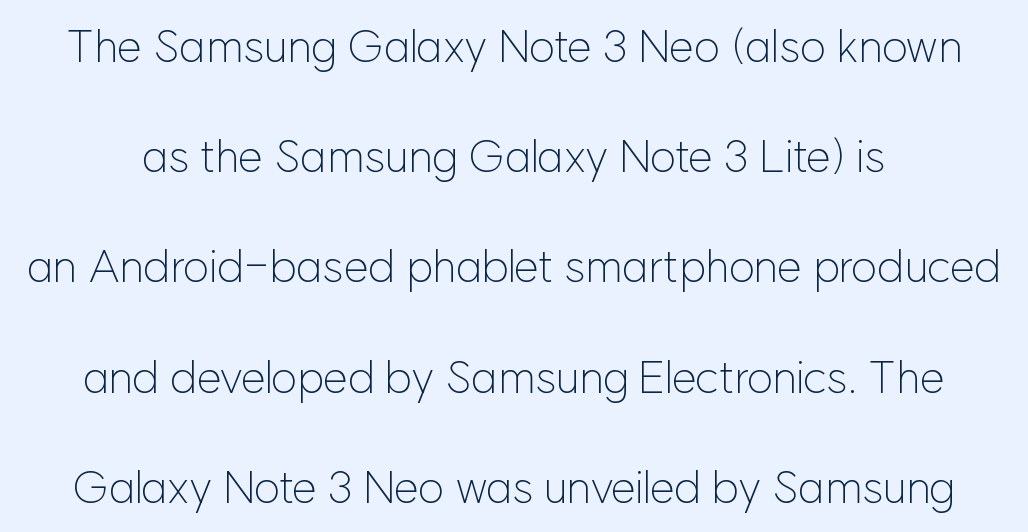
Q: Is the text bold? A: No.
Q: Is the text italic (slanted)? A: No, it is upright.
Q: Is the typeface a serif or a sans-serif typeface? A: Sans-serif.
Q: Is the text underlined? A: No.
Q: Is the spacing between letters normal or unusually wide? A: Normal.
Q: Is the spacing between lines tight, normal or loose? A: Loose.
Q: Width (condensed, normal, or wide)? A: Normal.
Q: Stroke contrast? A: Low.
Q: x-height? A: Medium.
Q: Monospaced? A: No.
